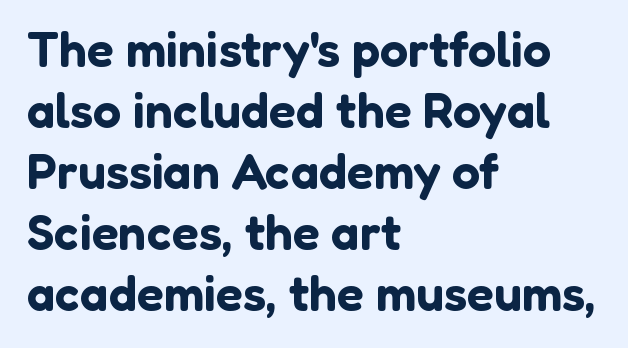
{"serif": "no", "italic": "no", "width": "normal", "stroke_contrast": "low", "x_height": "medium", "monospaced": "no", "underline": "no", "align": "left", "line_spacing_ratio": 1.22, "letter_spacing": "normal", "letter_spacing_em": 0.0, "glyph_px": 50}
